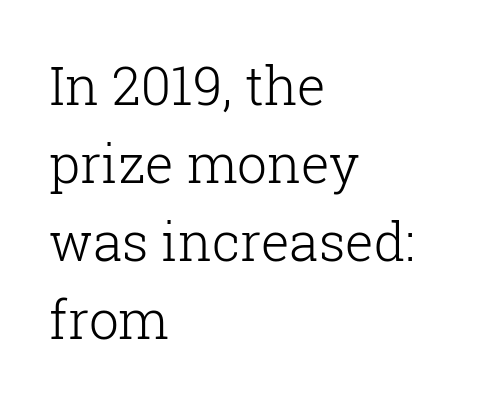
Left-aligned paragraph, ragged on the right. The string is rendered with underlining switched off. Characters remain perfectly vertical along every line. Nothing heavy about these letters — not bold at all. There is no visible air inserted between adjacent glyphs. Normally led — the rows are evenly, conventionally spaced.
